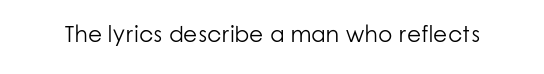
Q: Is the text bold? A: No.
Q: Is the text italic (slanted)? A: No, it is upright.
Q: Is the text underlined? A: No.
Q: Is the spacing between letters normal or unusually wide? A: Normal.
